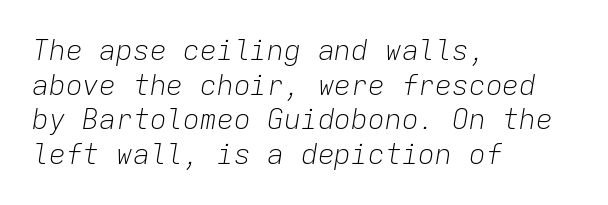
Caption: standard tracking, unaltered. The whole block is typeset with a tilt. The face looks like a standard text weight, possibly lighter. Horizontally, the lines are justified to the leading edge only. The gap between lines stays unmarked. Is this a fixed-width face? Yes — each glyph sits in an identical cell.
